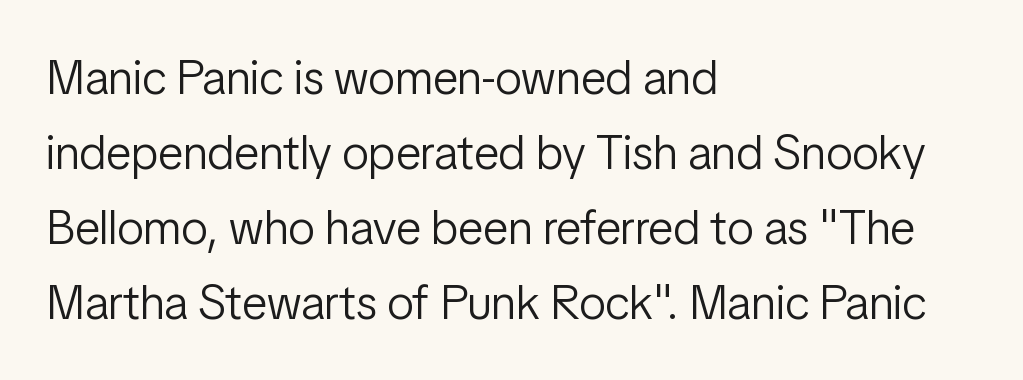
The image shows 48 px light, condensed sans-serif type, upright; set left-aligned, normal line spacing (1.56x), normal letter spacing, not underlined; low stroke contrast and a medium x-height.
